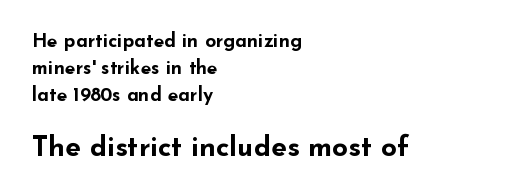
The image shows 28 px bold, wide sans-serif type, upright; set left-aligned, normal line spacing (1.41x), normal letter spacing, not underlined; the second (bottom) block is 1.47x larger; low stroke contrast and a small x-height.
